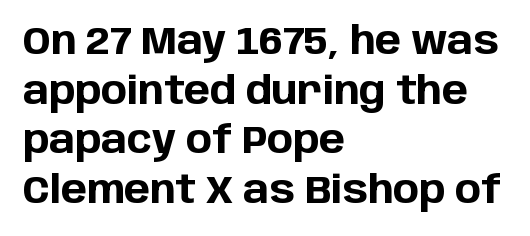
Q: Is the text bold? A: Yes.
Q: Is the text italic (slanted)? A: No, it is upright.
Q: Is the typeface a serif or a sans-serif typeface? A: Sans-serif.
Q: Is the text underlined? A: No.
Q: How is the paragraph aligned? A: Left-aligned.
Q: Is the spacing between letters normal or unusually wide? A: Normal.
Q: Is the spacing between lines tight, normal or loose? A: Normal.
Q: Width (condensed, normal, or wide)? A: Normal.
Q: Stroke contrast? A: Low.
Q: x-height? A: Large.
Q: Monospaced? A: No.
